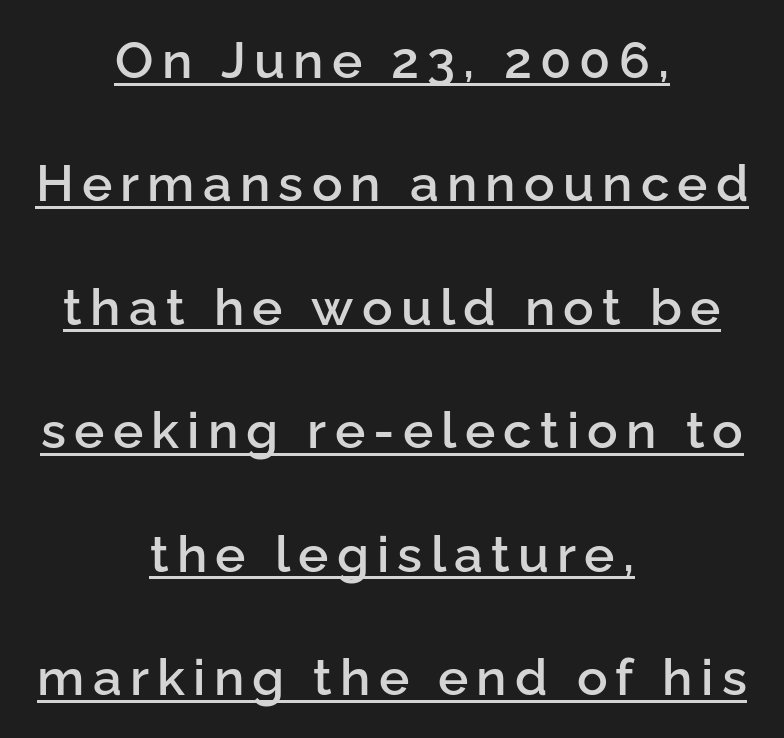
Underlining? Definitely there. Observe the absence of serifs on each vertical stroke in this sample. How would I describe the line gaps? Wide and relaxed. The sample has been set in demibold, a notch under bold. Proportional: the letters do not fall into vertical columns. The paragraph has two soft edges and a firm central axis.
